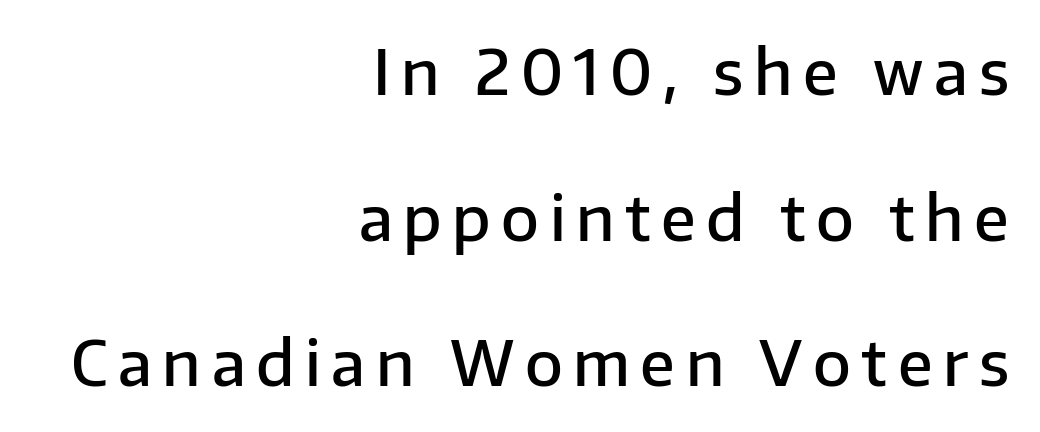
Q: Is the text bold? A: Semi-bold.
Q: Is the text italic (slanted)? A: No, it is upright.
Q: Is the typeface a serif or a sans-serif typeface? A: Sans-serif.
Q: Is the text underlined? A: No.
Q: How is the paragraph aligned? A: Right-aligned.
Q: Is the spacing between lines tight, normal or loose? A: Loose.
Q: Width (condensed, normal, or wide)? A: Normal.
Q: Stroke contrast? A: Low.
Q: x-height? A: Medium.
Q: Monospaced? A: No.
